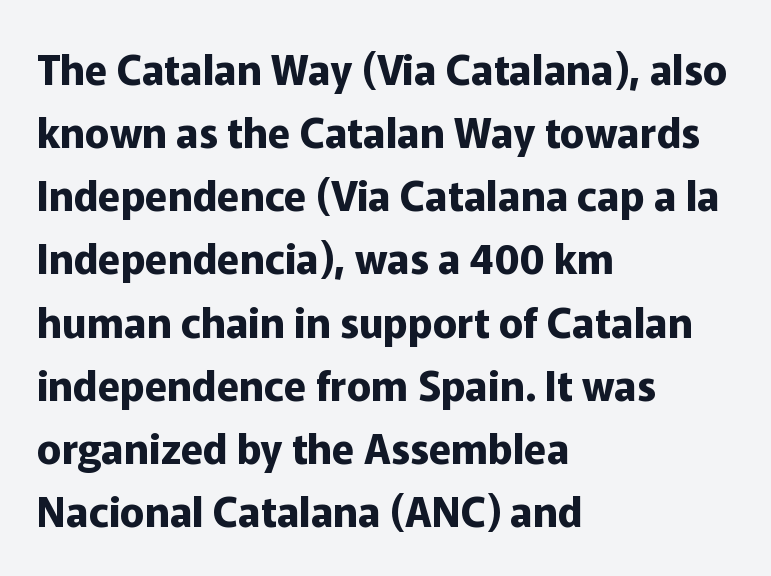
{"serif": "no", "italic": "no", "bold": "yes", "weight": "bold", "width": "normal", "stroke_contrast": "low", "x_height": "medium", "monospaced": "no", "underline": "no", "align": "left", "line_spacing": "normal", "line_spacing_ratio": 1.54, "letter_spacing": "normal", "letter_spacing_em": 0.0, "glyph_px": 41}
